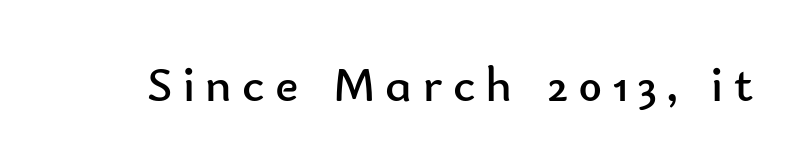
Weight: not bold — regular or lighter. Quick note: not italic, upright. Honestly, the letter spacing is so wide it's the main thing you notice. Stroke terminals: plain, sans-serif. Each row of text sits above clean, open space.
